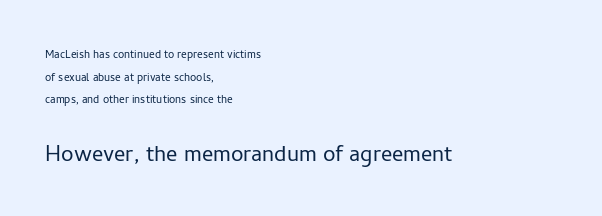
Q: Is the text bold? A: No.
Q: Is the text italic (slanted)? A: No, it is upright.
Q: Is the typeface a serif or a sans-serif typeface? A: Sans-serif.
Q: Is the text underlined? A: No.
Q: How is the paragraph aligned? A: Left-aligned.
Q: Is the spacing between letters normal or unusually wide? A: Normal.
Q: Is the spacing between lines tight, normal or loose? A: Normal.
Q: Which block of text is set in a larger size, the first (top) or the second (bottom)? A: The second (bottom) one.
Q: Width (condensed, normal, or wide)? A: Normal.
Q: Stroke contrast? A: Low.
Q: x-height? A: Medium.
Q: Monospaced? A: No.
